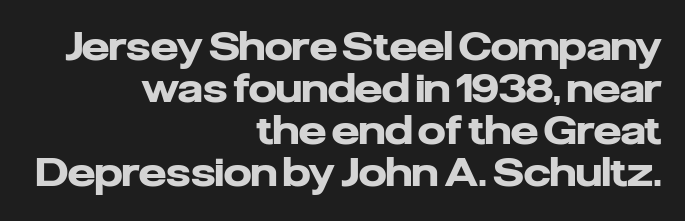
{"serif": "no", "italic": "no", "bold": "yes", "weight": "heavy", "width": "normal", "stroke_contrast": "low", "x_height": "medium", "monospaced": "no", "underline": "no", "align": "right", "line_spacing": "tight", "line_spacing_ratio": 1.08, "letter_spacing": "normal", "letter_spacing_em": 0.0, "glyph_px": 39}
